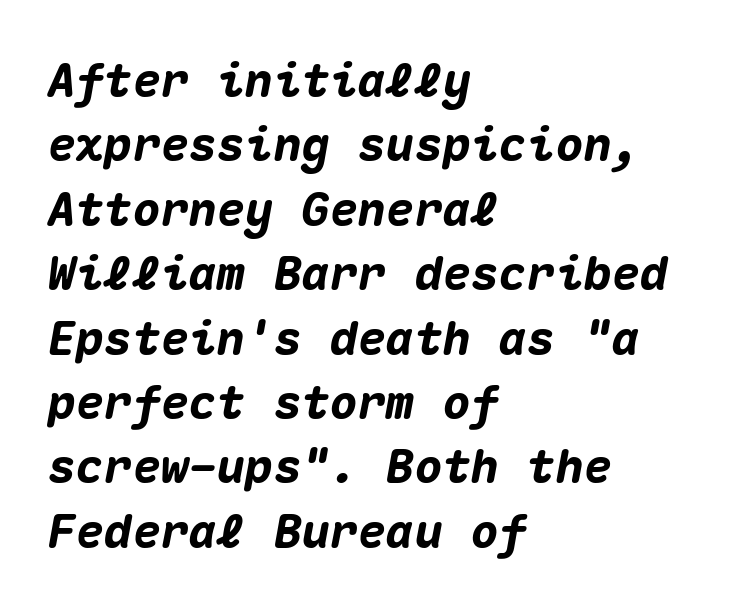
Letters rest on an invisible, unmarked baseline. The letters sit at their default tracking, neither squeezed nor spread. What's the leading like? Ordinary, nothing unusual. The ragged edge is on the right, which tells us the setting is flush left.
